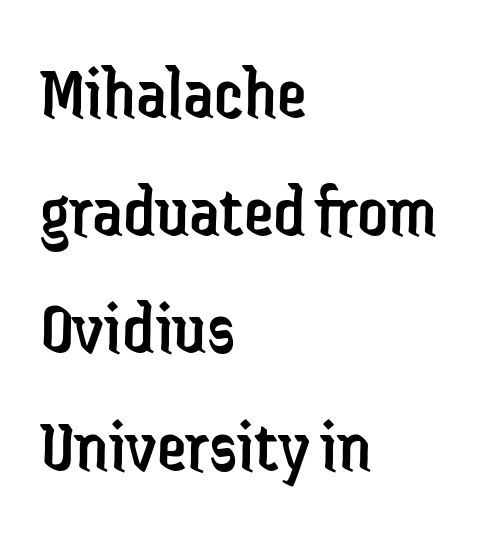
The image shows 75 px regular-weight, condensed sans-serif type, upright; set left-aligned, normal line spacing (1.57x), normal letter spacing, not underlined; low stroke contrast and a medium x-height.
